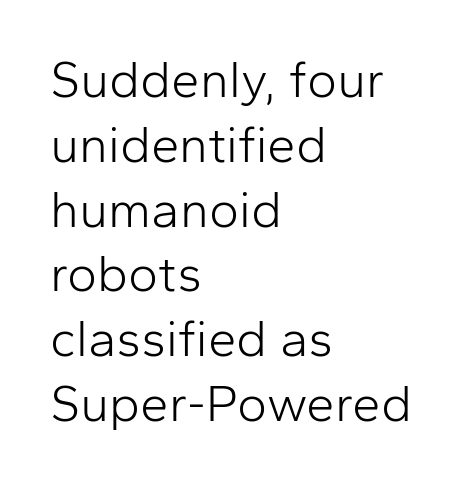
The image shows 51 px light sans-serif type, upright; set left-aligned, normal line spacing (1.27x), normal letter spacing, not underlined; low stroke contrast and a medium x-height.
